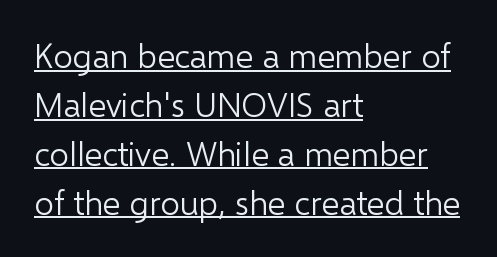
Q: Is the text bold? A: No.
Q: Is the text italic (slanted)? A: No, it is upright.
Q: Is the typeface a serif or a sans-serif typeface? A: Sans-serif.
Q: Is the text underlined? A: Yes.
Q: How is the paragraph aligned? A: Left-aligned.
Q: Is the spacing between letters normal or unusually wide? A: Normal.
Q: Is the spacing between lines tight, normal or loose? A: Normal.
Q: Width (condensed, normal, or wide)? A: Normal.
Q: Stroke contrast? A: Low.
Q: x-height? A: Medium.
Q: Monospaced? A: No.
